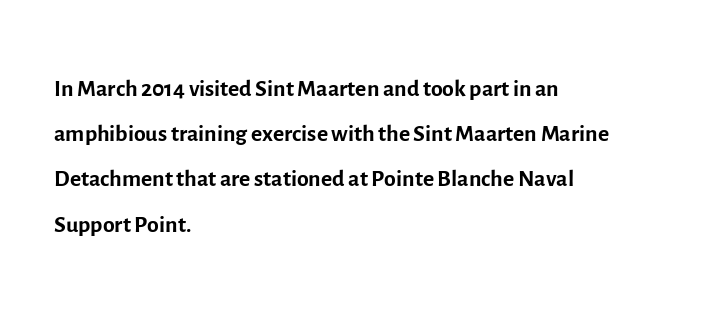
Characters remain perfectly vertical along every line. A typesetter would call this proportional, since set widths differ per character. The type family on display is of the sans-serif kind. Each word holds together tightly as a unit, with standard inter-letter gaps.
